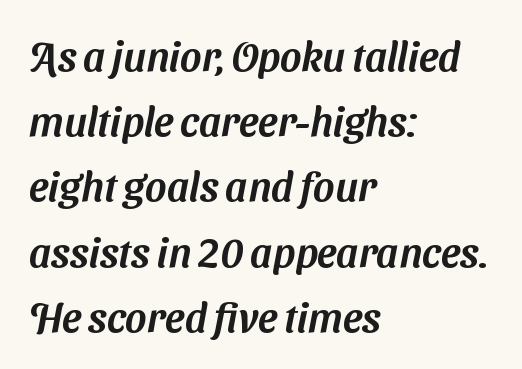
The image shows 41 px sans-serif type; set left-aligned, normal line spacing (1.59x), normal letter spacing, not underlined; medium stroke contrast and a medium x-height.
